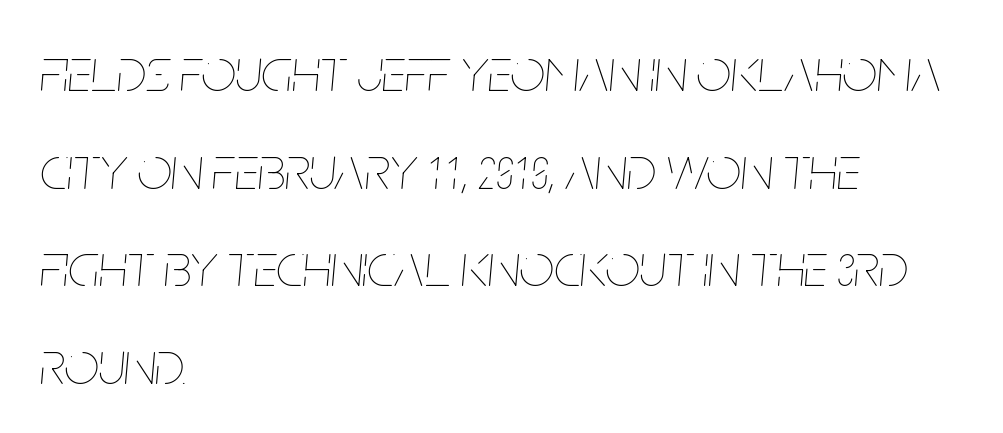
The image shows 61 px thin, condensed type, italic (leaning right); set left-aligned, normal line spacing (1.6x), normal letter spacing, not underlined; low stroke contrast and a large x-height.
